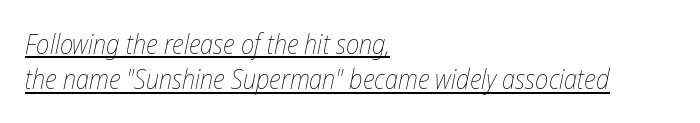
The image shows 27 px text type, italic (leaning right); set left-aligned, normal line spacing (1.31x), normal letter spacing, underlined.
